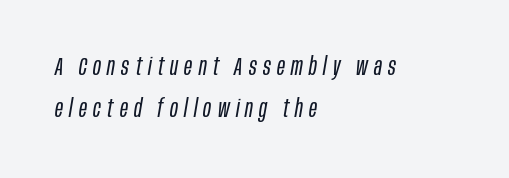
{"italic": "yes", "lean": "right", "slant_degrees": 10, "bold": "no", "underline": "no", "align": "left", "line_spacing_ratio": 1.75, "letter_spacing": "wide", "letter_spacing_em": 0.26, "glyph_px": 24}
